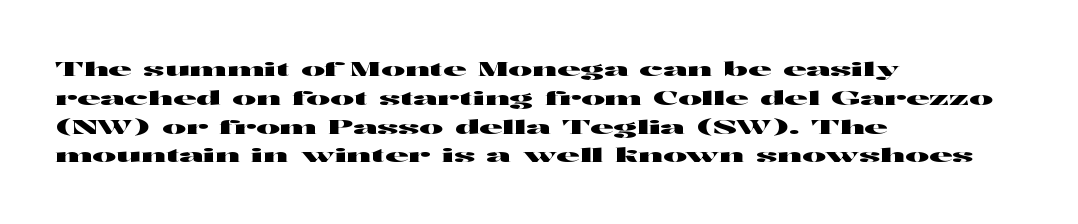
The image shows 20 px text type, upright; set left-aligned, normal line spacing (1.44x), normal letter spacing, not underlined.
